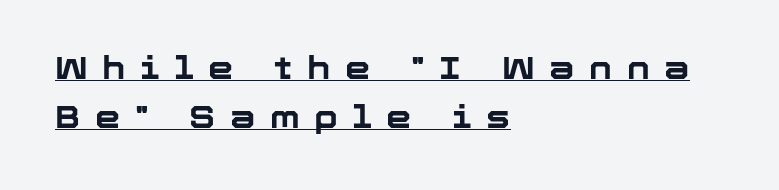
{"serif": "no", "italic": "no", "bold": "yes", "weight": "bold", "width": "normal", "stroke_contrast": "low", "x_height": "medium", "monospaced": "no", "underline": "yes", "align": "left", "line_spacing": "normal", "line_spacing_ratio": 1.53, "letter_spacing": "wide", "letter_spacing_em": 0.46, "glyph_px": 32}
